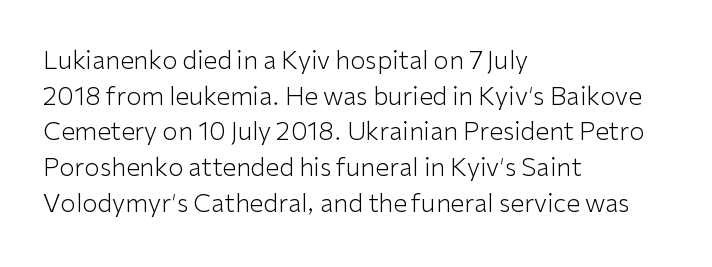
{"italic": "no", "bold": "no", "underline": "no", "align": "left", "line_spacing": "normal", "line_spacing_ratio": 1.43, "letter_spacing": "normal", "letter_spacing_em": 0.0, "glyph_px": 25}
